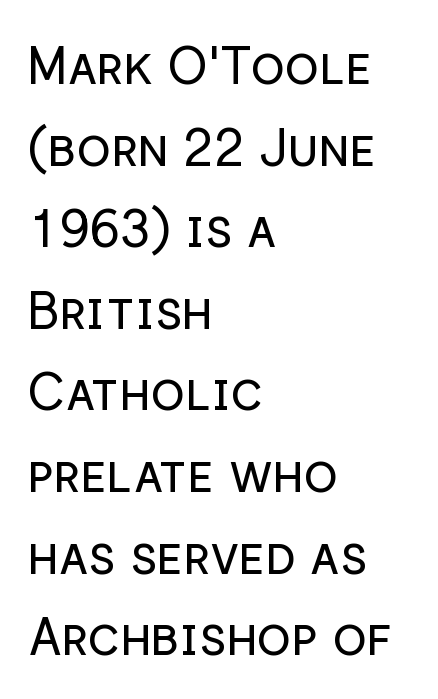
There is no visible air inserted between adjacent glyphs. Think of a printed novel: that variable character pitch is what you see here. No letter is thick-stroked: the sample isn't bold. Nothing sits at the stroke ends, so this counts as sans-serif. The letters stand upright; this is a roman face.
